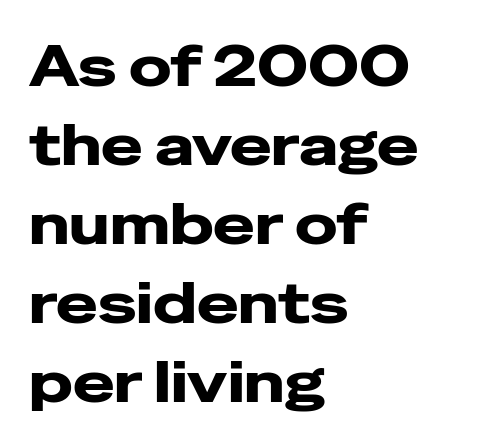
{"serif": "no", "italic": "no", "width": "wide", "stroke_contrast": "low", "x_height": "medium", "monospaced": "no", "underline": "no", "align": "left", "line_spacing": "normal", "line_spacing_ratio": 1.41, "letter_spacing": "normal", "letter_spacing_em": 0.0, "glyph_px": 56}
